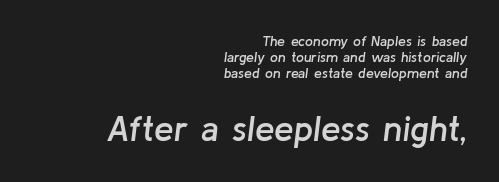
Q: Is the text bold? A: Semi-bold.
Q: Is the text italic (slanted)? A: Yes, it leans right by about 8 degrees.
Q: Is the text underlined? A: No.
Q: How is the paragraph aligned? A: Right-aligned.
Q: Is the spacing between letters normal or unusually wide? A: Normal.
Q: Is the spacing between lines tight, normal or loose? A: Tight.
Q: Which block of text is set in a larger size, the first (top) or the second (bottom)? A: The second (bottom) one.
Q: Width (condensed, normal, or wide)? A: Normal.
Q: Stroke contrast? A: Low.
Q: x-height? A: Medium.
Q: Monospaced? A: No.
